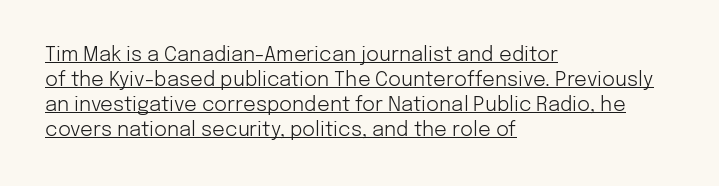
The rag falls on the right side of this text block. Vertical strokes here are truly vertical. Each new line begins a customary step beneath the previous one. The typesetter has applied underlining to the passage shown.
